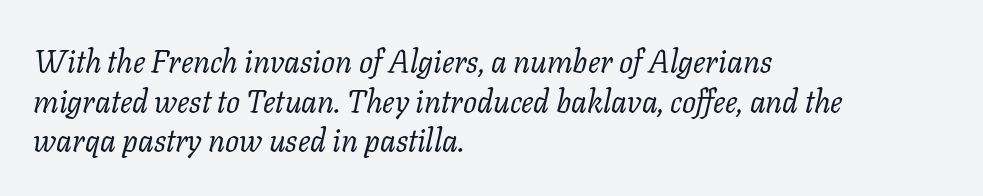
{"serif": "yes", "italic": "yes", "lean": "right", "slant_degrees": 11, "bold": "no", "weight": "regular", "width": "normal", "stroke_contrast": "low", "x_height": "medium", "monospaced": "no", "underline": "no", "align": "left", "line_spacing": "normal", "line_spacing_ratio": 1.28, "letter_spacing": "normal", "letter_spacing_em": 0.0, "glyph_px": 31}
